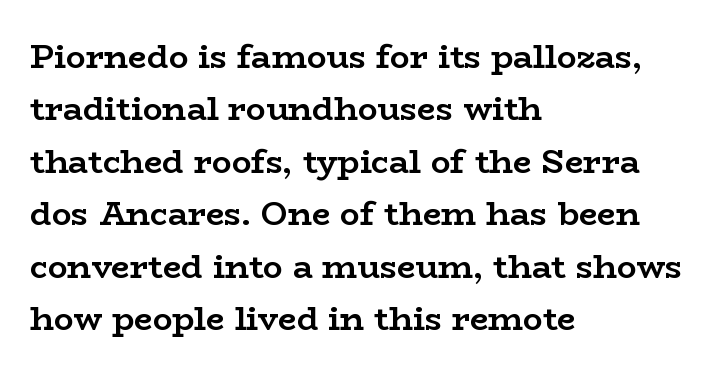
Q: Is the text bold? A: Yes.
Q: Is the text italic (slanted)? A: No, it is upright.
Q: Is the typeface a serif or a sans-serif typeface? A: Serif.
Q: Is the text underlined? A: No.
Q: How is the paragraph aligned? A: Left-aligned.
Q: Is the spacing between letters normal or unusually wide? A: Normal.
Q: Is the spacing between lines tight, normal or loose? A: Normal.
Q: Width (condensed, normal, or wide)? A: Wide.
Q: Stroke contrast? A: Low.
Q: x-height? A: Medium.
Q: Monospaced? A: No.
